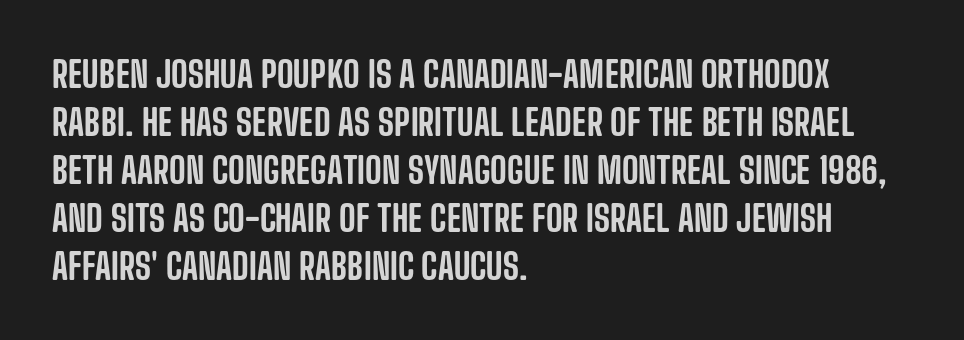
The rendering anchors every line to the left-hand side. Lines of text with bare space underneath. Observe the absence of serifs on each vertical stroke in this sample. Does the leading feel generous? No, just average. Compared with typical body copy, the letter spacing here is the same. Notice how the stems are strictly vertical — no italics here.
